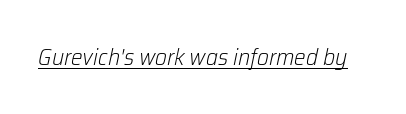
The image shows 23 px text type, italic (leaning right); set normal letter spacing, underlined.
